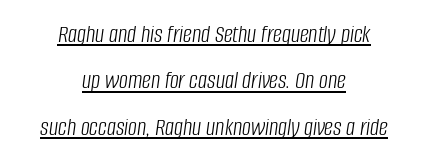
A baseline rule has been typeset under these characters. Nothing unusual about the tracking: characters are spaced as the font intends. Nothing heavy about these letters — not bold at all. A student would call this center alignment; a typographer would say set centered. Notice how the stems are inclined rather than vertical — that's the hallmark of italics.
